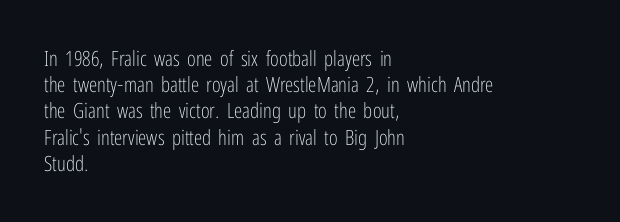
Does extra space separate the letters? No, they use regular spacing. Layout note: lines flush left. The area under the type is left untouched. This reads as an unemphasized weight, regular at the heaviest. This is roman type, the default non-slanted kind. Vertical spacing — default.
